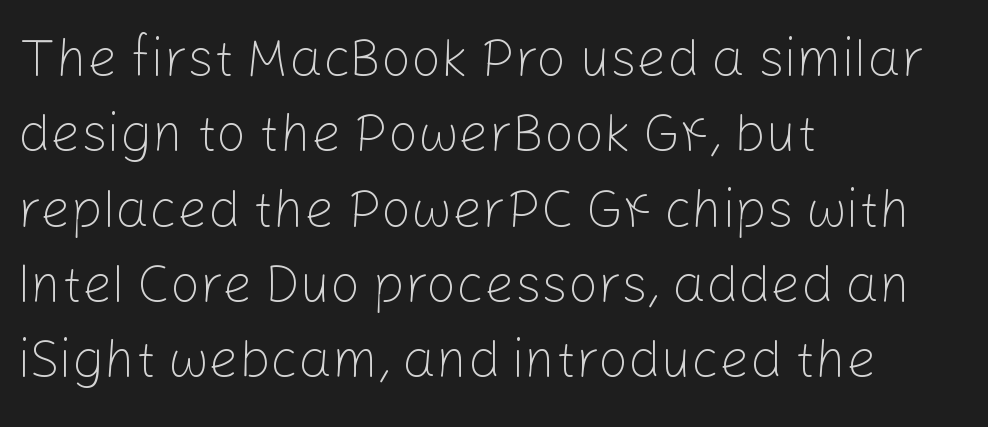
These lines are rendered in a variable-pitch font. Horizontally, the lines are justified to the leading edge only. The typeface chosen for these lines omits serifs. Lines of text with bare space underneath. Think standard paragraph weight, or any step lighter than that.
